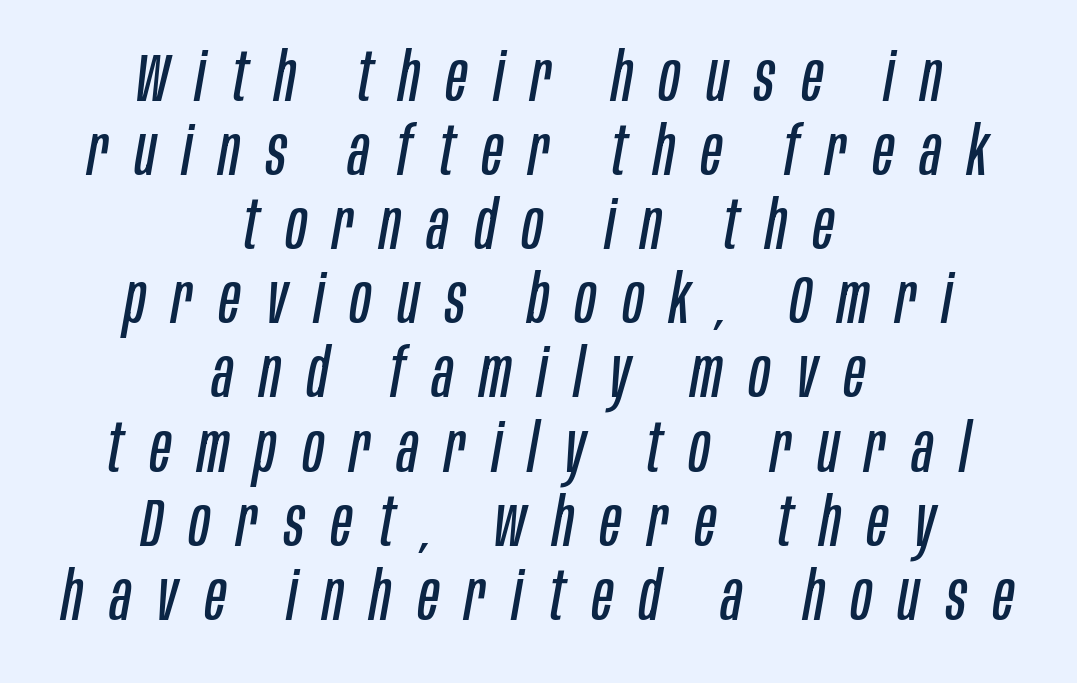
The image shows 68 px regular-weight, condensed type, italic (leaning right); set centered, tight line spacing (1.09x), unusually wide letter spacing (+0.39 em), not underlined; low stroke contrast and a large x-height.
